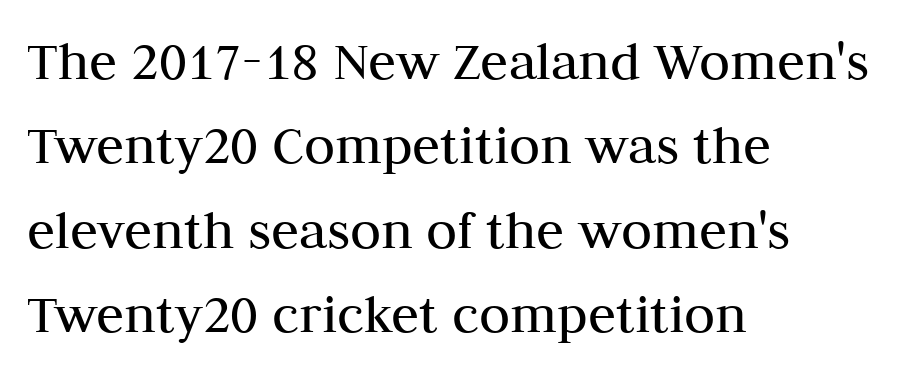
Letters rest on an invisible, unmarked baseline. Normally led — the rows are evenly, conventionally spaced. A light-to-regular cut is what we see here. Think of a printed novel: that variable character pitch is what you see here. A student would call this left alignment; a typographer would say flush left, rag right.
